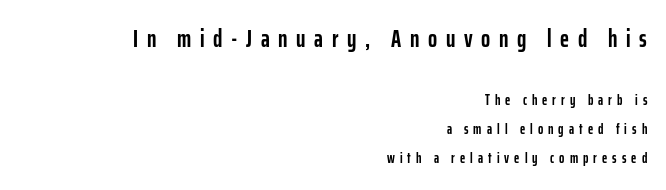
The image shows 24 px bold type, upright; set right-aligned, loose line spacing (2.1x), unusually wide letter spacing (+0.36 em), not underlined; the first (top) block is 1.71x larger.
